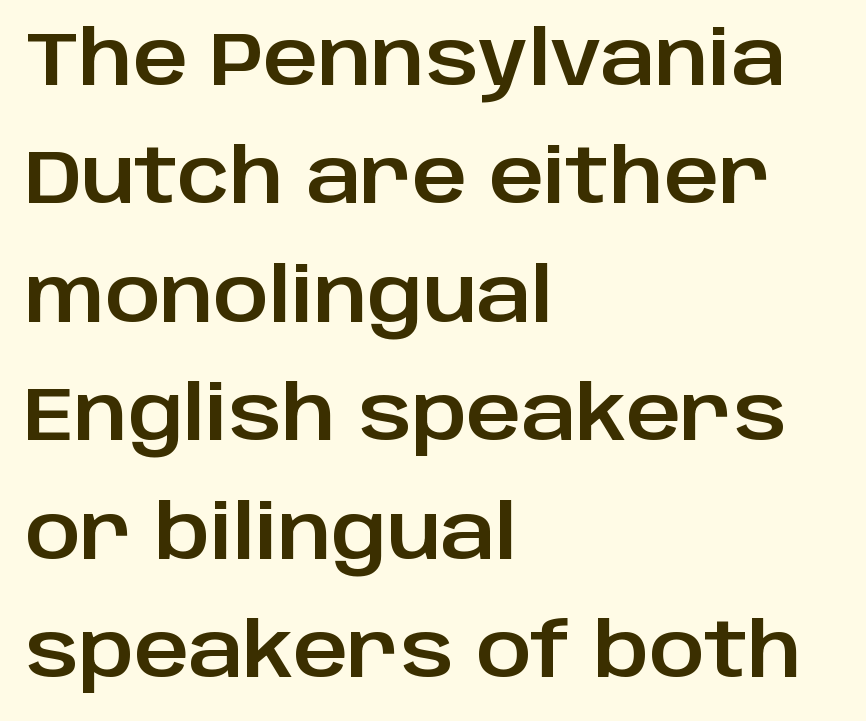
Q: Is the text italic (slanted)? A: No, it is upright.
Q: Is the typeface a serif or a sans-serif typeface? A: Sans-serif.
Q: Is the text underlined? A: No.
Q: How is the paragraph aligned? A: Left-aligned.
Q: Is the spacing between letters normal or unusually wide? A: Normal.
Q: Is the spacing between lines tight, normal or loose? A: Normal.
Q: Width (condensed, normal, or wide)? A: Normal.
Q: Stroke contrast? A: Low.
Q: x-height? A: Large.
Q: Monospaced? A: No.
